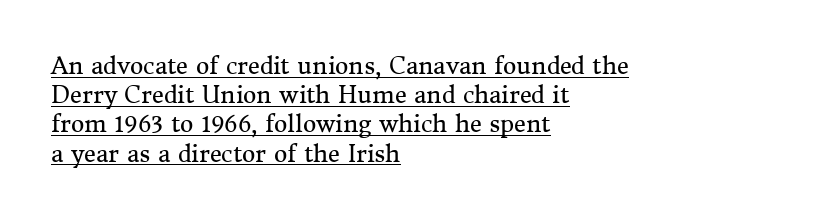
Stroke thickness stays within the range of a standard reading face or lighter. In terms of letterspacing, this is plain default setting. Italic: no, the glyphs are upright roman. Successive baselines arrive at the customary interval. The paragraph shown leans on its left margin.
